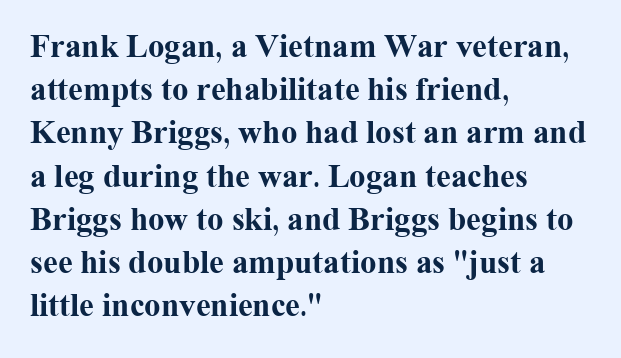
The image shows 33 px bold serif type, upright; set left-aligned, normal line spacing (1.31x), normal letter spacing, not underlined; medium stroke contrast and a medium x-height.
